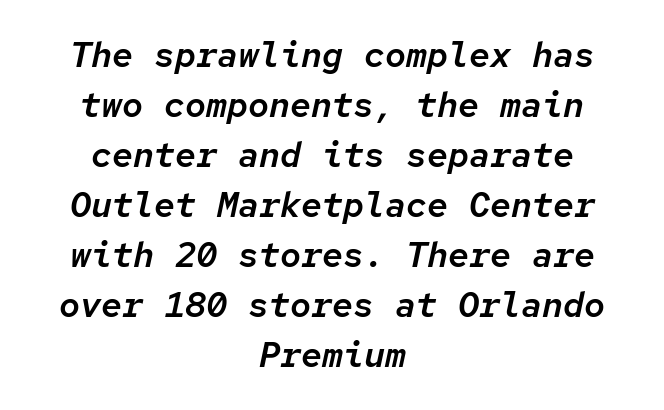
{"italic": "yes", "lean": "right", "slant_degrees": 12, "width": "normal", "stroke_contrast": "low", "x_height": "medium", "monospaced": "yes", "underline": "no", "align": "center", "line_spacing": "normal", "line_spacing_ratio": 1.43, "letter_spacing": "normal", "letter_spacing_em": 0.0, "glyph_px": 35}
